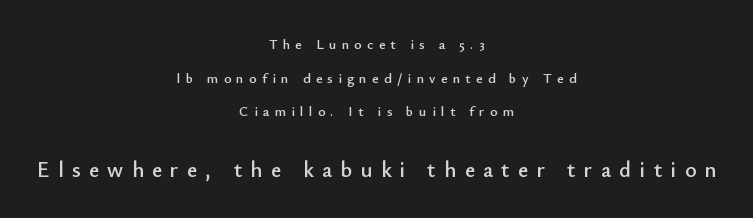
{"italic": "no", "underline": "no", "align": "center", "line_spacing": "loose", "line_spacing_ratio": 2.41, "letter_spacing": "wide", "letter_spacing_em": 0.38, "larger_block": "second", "size_ratio": 1.57, "glyph_px": 22}
